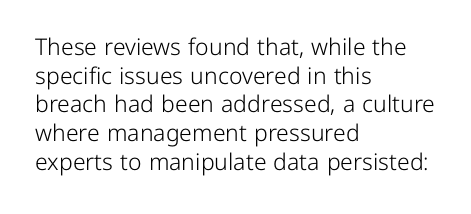
Q: Is the text bold? A: No.
Q: Is the text italic (slanted)? A: No, it is upright.
Q: Is the text underlined? A: No.
Q: How is the paragraph aligned? A: Left-aligned.
Q: Is the spacing between letters normal or unusually wide? A: Normal.
Q: Is the spacing between lines tight, normal or loose? A: Normal.
